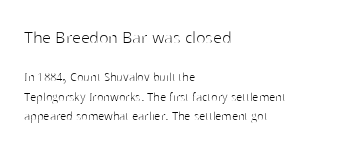
{"italic": "no", "bold": "no", "underline": "no", "align": "left", "line_spacing": "normal", "line_spacing_ratio": 1.4, "letter_spacing": "normal", "letter_spacing_em": 0.0, "larger_block": "first", "size_ratio": 1.43, "glyph_px": 20}
